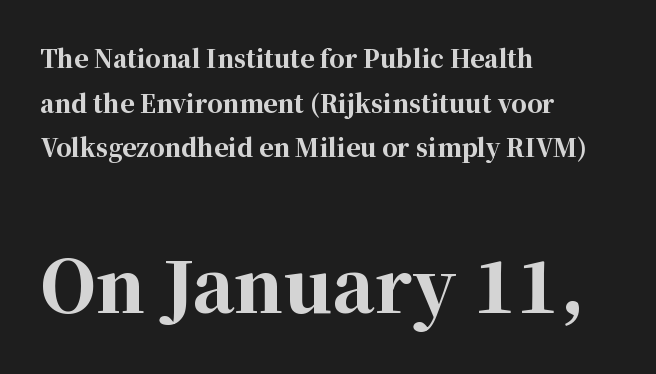
Q: Is the text bold? A: Yes.
Q: Is the text italic (slanted)? A: No, it is upright.
Q: Is the typeface a serif or a sans-serif typeface? A: Serif.
Q: Is the text underlined? A: No.
Q: How is the paragraph aligned? A: Left-aligned.
Q: Is the spacing between letters normal or unusually wide? A: Normal.
Q: Which block of text is set in a larger size, the first (top) or the second (bottom)? A: The second (bottom) one.
Q: Width (condensed, normal, or wide)? A: Normal.
Q: Stroke contrast? A: High.
Q: x-height? A: Medium.
Q: Monospaced? A: No.
